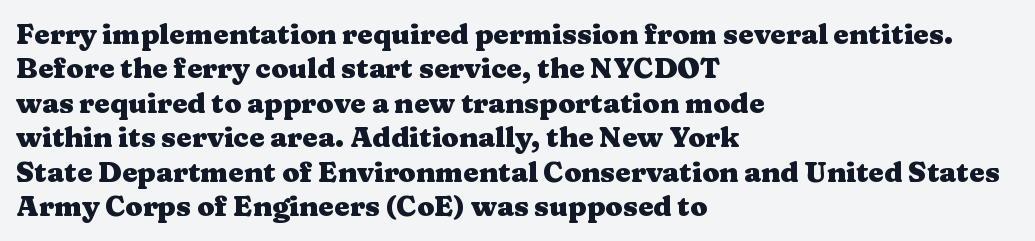
The image shows 28 px heavy, wide serif type, upright; set left-aligned, line spacing 1.23x, normal letter spacing, not underlined; medium stroke contrast and a medium x-height.
